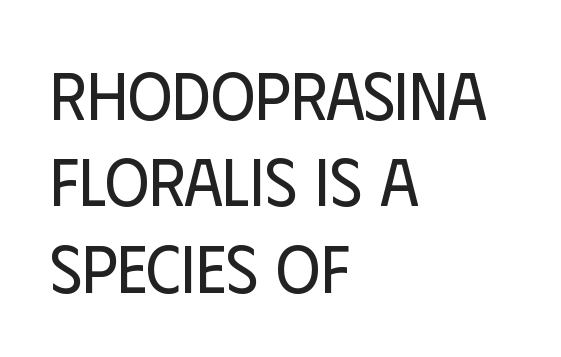
The image shows 68 px regular-weight, condensed sans-serif type, upright; set left-aligned, normal line spacing (1.27x), normal letter spacing, not underlined; low stroke contrast and a large x-height.
